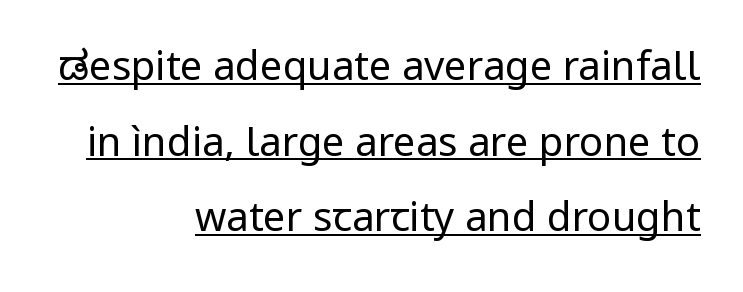
{"serif": "no", "italic": "no", "bold": "no", "weight": "regular", "width": "normal", "stroke_contrast": "low", "x_height": "medium", "monospaced": "no", "underline": "yes", "align": "right", "line_spacing_ratio": 1.89, "letter_spacing": "normal", "letter_spacing_em": 0.0, "glyph_px": 40}
